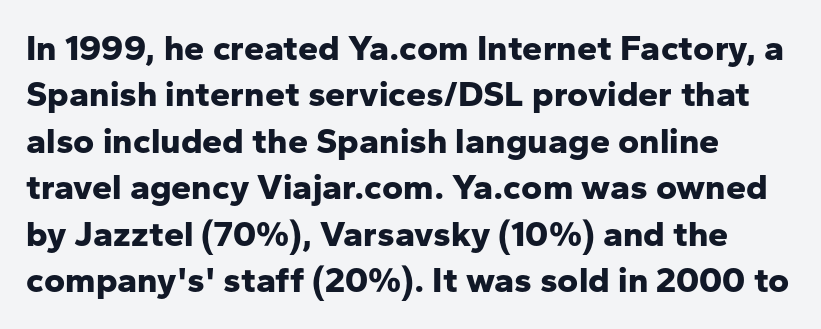
{"serif": "no", "italic": "no", "bold": "yes", "weight": "bold", "width": "normal", "stroke_contrast": "low", "x_height": "medium", "monospaced": "no", "underline": "no", "line_spacing": "normal", "line_spacing_ratio": 1.29, "letter_spacing": "normal", "letter_spacing_em": 0.0, "glyph_px": 36}
